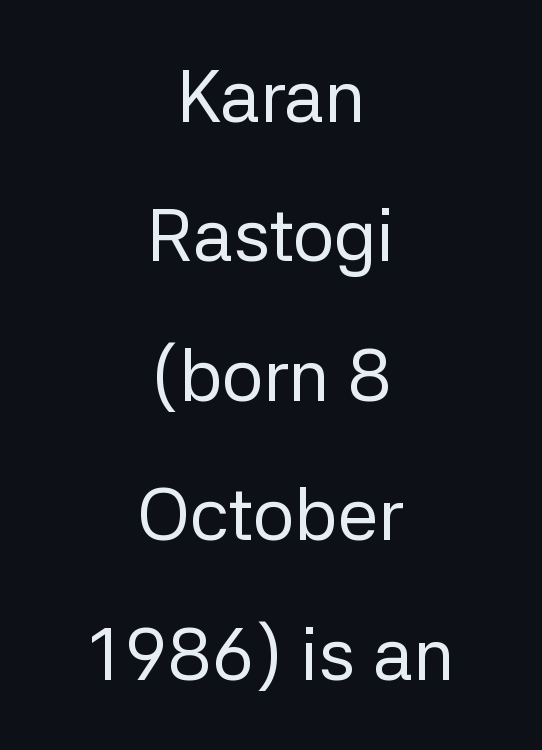
The type sits square on the baseline with zero lean. Heft: none added — not bold. The whitespace from short lines is split evenly between both sides. You can tell from the bare stems that sans-serif type was used.
